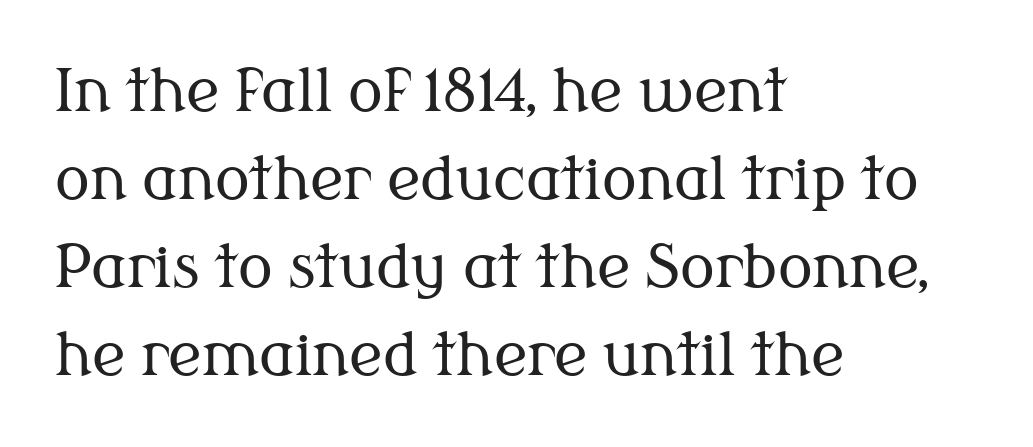
I'd call this a serif setting — the letters wear small feet. Vertical spacing — default. The words here are not underlined. The tracking reads as untouched default to a designer's eye. If you drew a ruler down the left edge, every line would touch it.
